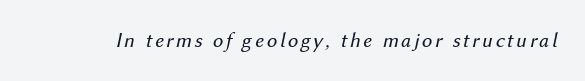
{"italic": "yes", "lean": "right", "slant_degrees": 12, "bold": "no", "underline": "no", "glyph_px": 21}
